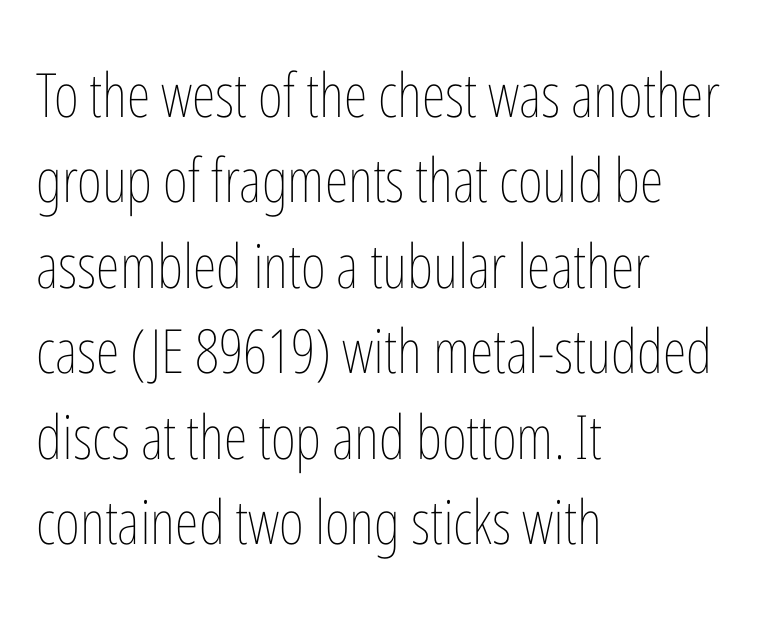
The image shows 61 px thin, condensed type, upright; set left-aligned, normal line spacing (1.4x), normal letter spacing, not underlined; low stroke contrast and a medium x-height.
